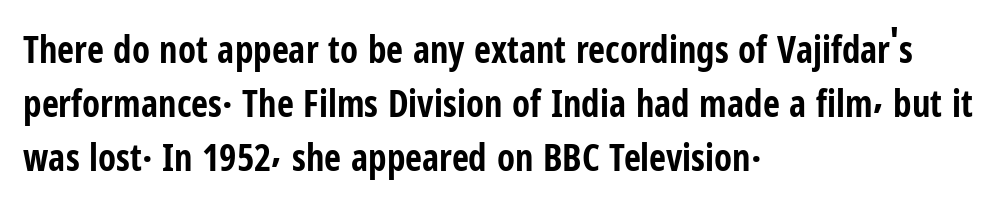
There is no visible air inserted between adjacent glyphs. Varying glyph widths throughout — classic text-font behaviour. This rendering employs a face without finishing strokes, i.e., a sans-serif. The words here are not underlined.
